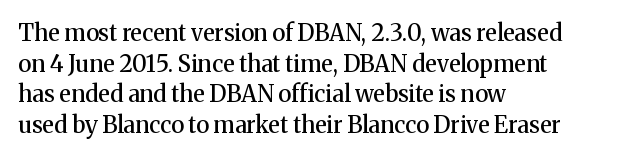
{"italic": "no", "bold": "semi", "underline": "no", "align": "left", "line_spacing": "normal", "line_spacing_ratio": 1.33, "letter_spacing": "normal", "letter_spacing_em": 0.0, "glyph_px": 23}
